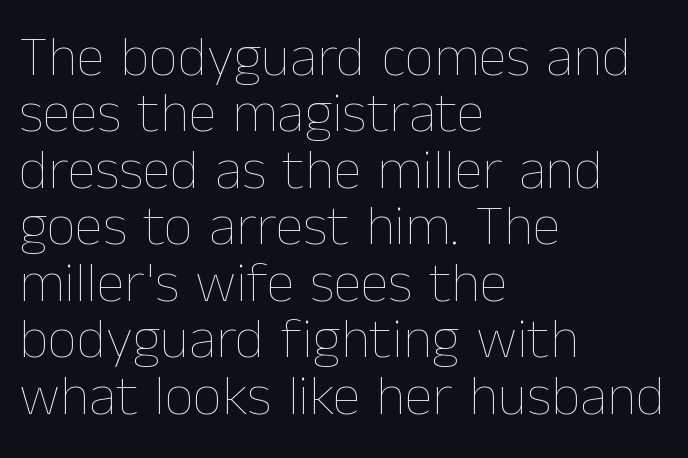
Q: Is the text bold? A: No.
Q: Is the text italic (slanted)? A: No, it is upright.
Q: Is the text underlined? A: No.
Q: How is the paragraph aligned? A: Left-aligned.
Q: Is the spacing between letters normal or unusually wide? A: Normal.
Q: Is the spacing between lines tight, normal or loose? A: Tight.
Q: Width (condensed, normal, or wide)? A: Normal.
Q: Stroke contrast? A: Low.
Q: x-height? A: Medium.
Q: Monospaced? A: No.
